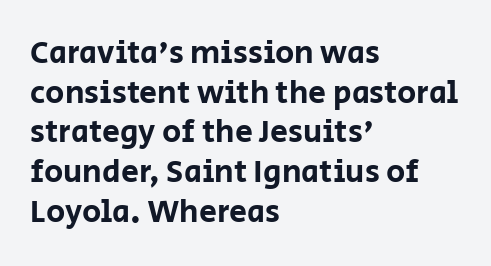
Q: Is the text italic (slanted)? A: No, it is upright.
Q: Is the typeface a serif or a sans-serif typeface? A: Sans-serif.
Q: Is the text underlined? A: No.
Q: How is the paragraph aligned? A: Left-aligned.
Q: Is the spacing between letters normal or unusually wide? A: Normal.
Q: Width (condensed, normal, or wide)? A: Normal.
Q: Stroke contrast? A: Low.
Q: x-height? A: Large.
Q: Monospaced? A: No.
